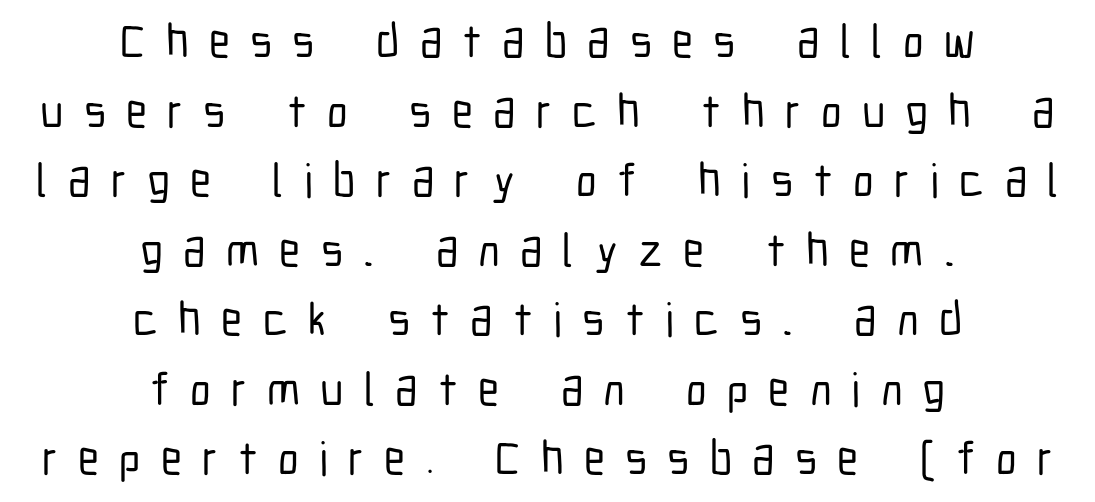
The image shows 47 px condensed sans-serif type, upright; set centered, normal line spacing (1.48x), unusually wide letter spacing (+0.43 em), not underlined; low stroke contrast and a medium x-height.
